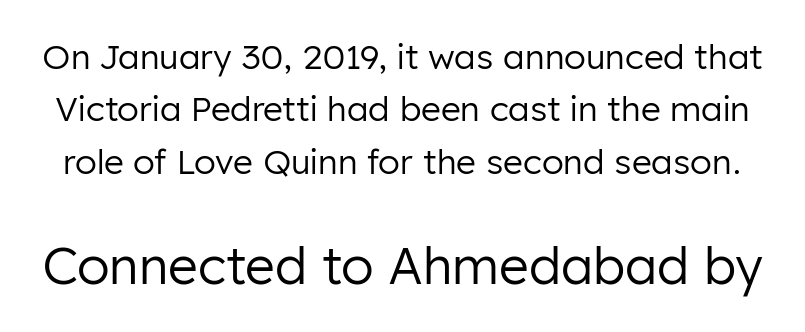
{"serif": "no", "italic": "no", "bold": "no", "weight": "regular", "width": "normal", "stroke_contrast": "low", "x_height": "medium", "monospaced": "no", "underline": "no", "line_spacing": "normal", "line_spacing_ratio": 1.54, "letter_spacing": "normal", "letter_spacing_em": 0.0, "larger_block": "second", "size_ratio": 1.5, "glyph_px": 51}
